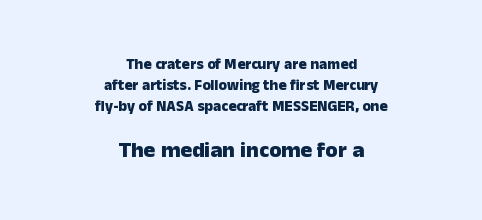
Q: Is the text bold? A: Yes.
Q: Is the text italic (slanted)? A: No, it is upright.
Q: Is the text underlined? A: No.
Q: How is the paragraph aligned? A: Centered.
Q: Is the spacing between letters normal or unusually wide? A: Normal.
Q: Is the spacing between lines tight, normal or loose? A: Normal.
Q: Which block of text is set in a larger size, the first (top) or the second (bottom)? A: The second (bottom) one.
